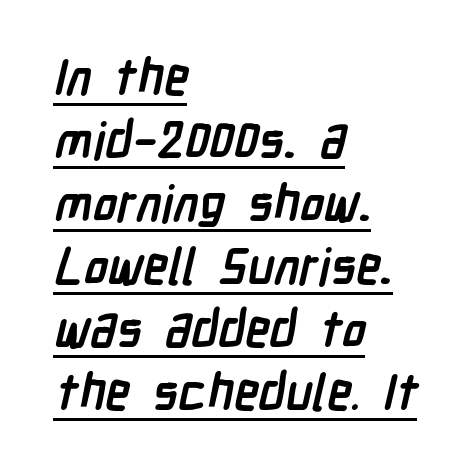
Q: Is the text bold? A: Yes.
Q: Is the typeface a serif or a sans-serif typeface? A: Sans-serif.
Q: Is the text underlined? A: Yes.
Q: How is the paragraph aligned? A: Left-aligned.
Q: Is the spacing between letters normal or unusually wide? A: Normal.
Q: Is the spacing between lines tight, normal or loose? A: Normal.
Q: Width (condensed, normal, or wide)? A: Condensed.
Q: Stroke contrast? A: Low.
Q: x-height? A: Medium.
Q: Monospaced? A: No.
